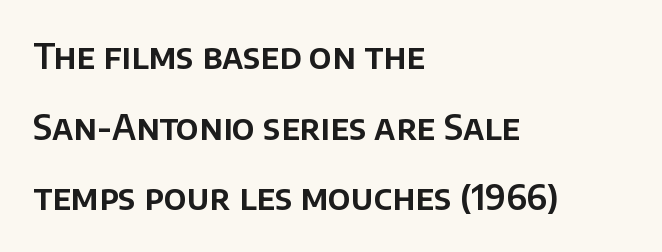
Q: Is the text italic (slanted)? A: No, it is upright.
Q: Is the typeface a serif or a sans-serif typeface? A: Sans-serif.
Q: Is the text underlined? A: No.
Q: How is the paragraph aligned? A: Left-aligned.
Q: Is the spacing between letters normal or unusually wide? A: Normal.
Q: Is the spacing between lines tight, normal or loose? A: Loose.
Q: Width (condensed, normal, or wide)? A: Normal.
Q: Stroke contrast? A: Low.
Q: x-height? A: Large.
Q: Monospaced? A: No.
